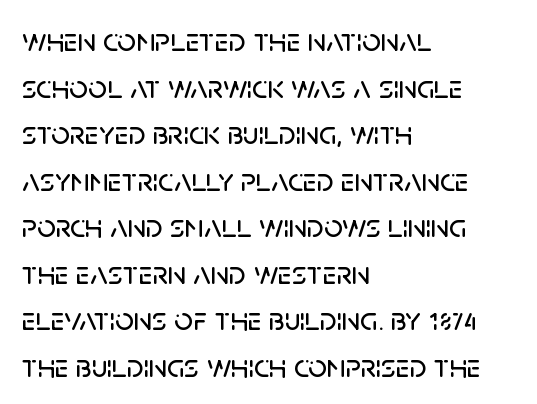
Q: Is the text italic (slanted)? A: No, it is upright.
Q: Is the typeface a serif or a sans-serif typeface? A: Sans-serif.
Q: Is the text underlined? A: No.
Q: How is the paragraph aligned? A: Left-aligned.
Q: Is the spacing between letters normal or unusually wide? A: Normal.
Q: Is the spacing between lines tight, normal or loose? A: Normal.
Q: Width (condensed, normal, or wide)? A: Normal.
Q: Stroke contrast? A: Low.
Q: x-height? A: Large.
Q: Monospaced? A: No.
